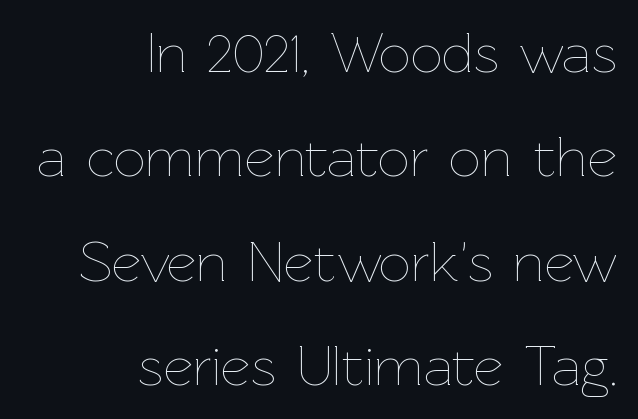
Q: Is the text bold? A: No.
Q: Is the text italic (slanted)? A: No, it is upright.
Q: Is the text underlined? A: No.
Q: How is the paragraph aligned? A: Right-aligned.
Q: Is the spacing between letters normal or unusually wide? A: Normal.
Q: Width (condensed, normal, or wide)? A: Normal.
Q: Stroke contrast? A: Low.
Q: x-height? A: Medium.
Q: Monospaced? A: No.
